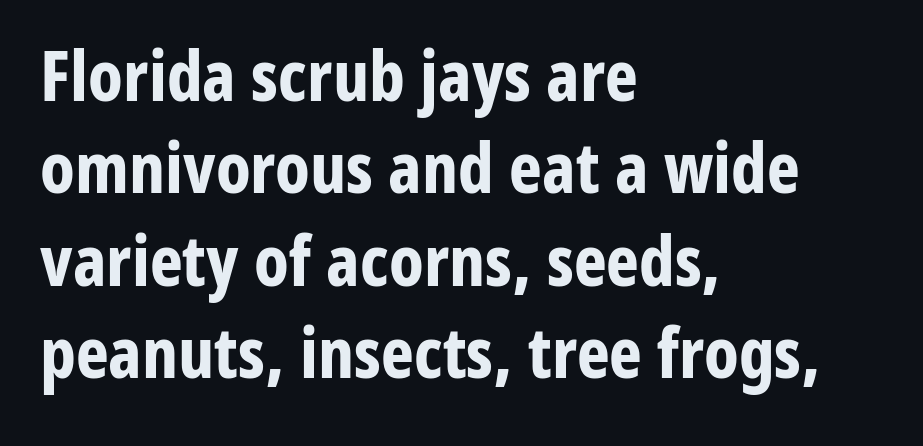
The image shows 70 px bold, condensed sans-serif type, upright; set left-aligned, normal line spacing (1.32x), normal letter spacing, not underlined; low stroke contrast and a medium x-height.
